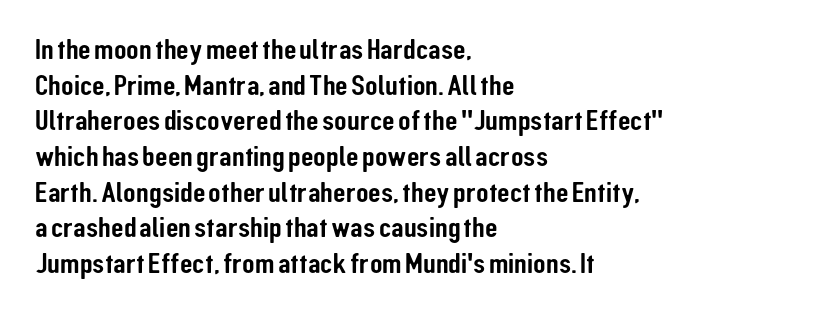
{"serif": "no", "italic": "no", "width": "condensed", "stroke_contrast": "low", "x_height": "medium", "monospaced": "no", "underline": "no", "align": "left", "line_spacing_ratio": 1.23, "letter_spacing": "normal", "letter_spacing_em": 0.0, "glyph_px": 29}
